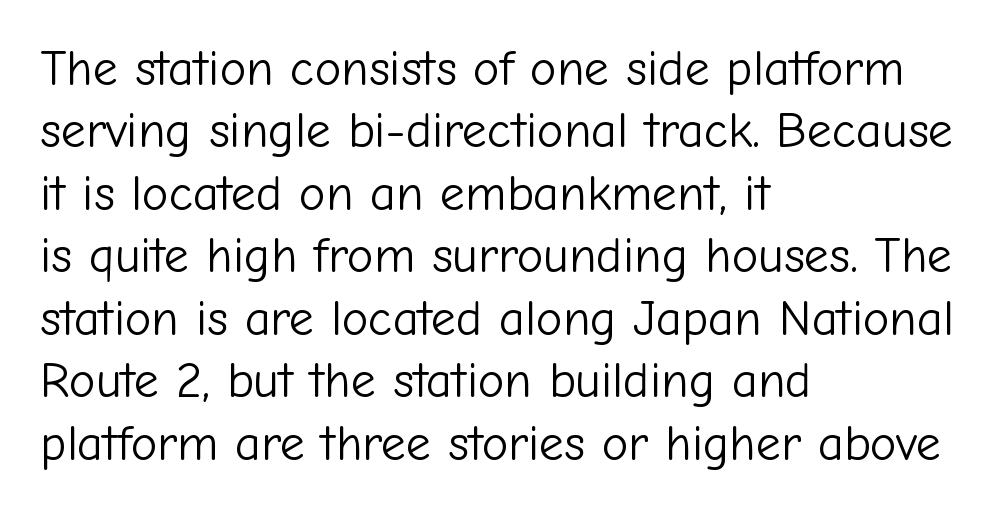
Tracking value appears to be zero — textbook default spacing. These lines sit exactly where default settings would place them. The strip under each line holds only bare page. Note the varied advance widths — an 'i' is clearly narrower than an 'm'. No italicization has been applied; the sample stays upright. No feet cap the strokes, marking this as sans-serif type.
